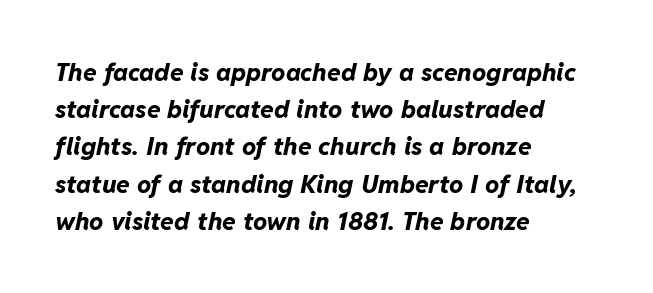
This sample uses an oblique cut, with every glyph tilted off the vertical. On the weight axis this lands at bold, roughly 700. The specimen omits any rule beneath the text block's lines. Is there much room between lines? A standard amount, neither cramped nor airy. Inter-character spacing is left at the font's built-in metrics.
